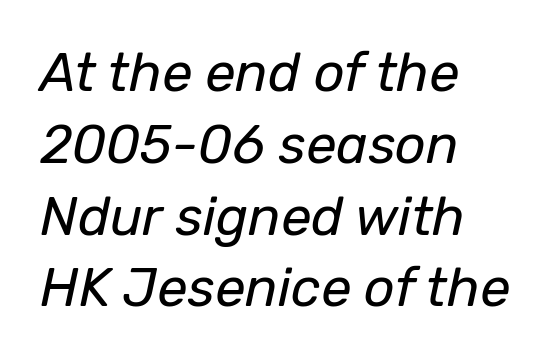
{"italic": "yes", "lean": "right", "slant_degrees": 12, "bold": "no", "weight": "regular", "width": "normal", "stroke_contrast": "low", "x_height": "medium", "monospaced": "no", "underline": "no", "align": "left", "line_spacing": "normal", "line_spacing_ratio": 1.33, "letter_spacing": "normal", "letter_spacing_em": 0.0, "glyph_px": 54}
